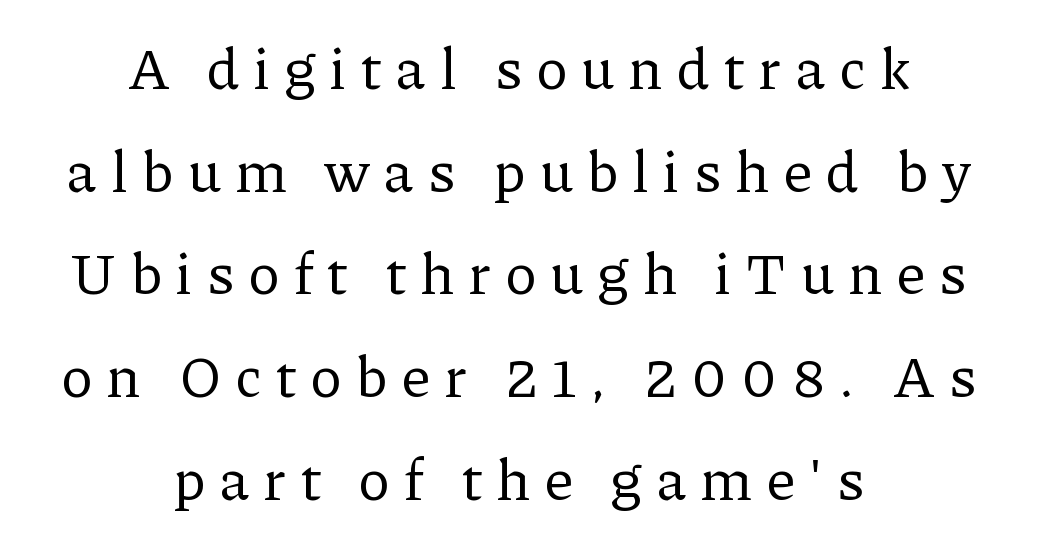
The image shows 59 px regular-weight serif type, upright; set centered, line spacing 1.74x, unusually wide letter spacing (+0.25 em), not underlined; low stroke contrast and a medium x-height.
